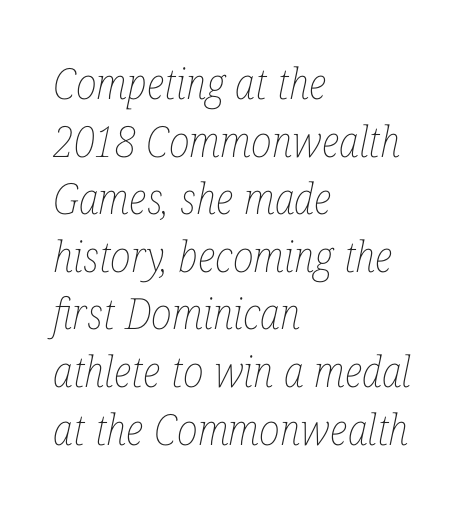
Q: Is the text bold? A: No.
Q: Is the text italic (slanted)? A: Yes, it leans right by about 12 degrees.
Q: Is the text underlined? A: No.
Q: How is the paragraph aligned? A: Left-aligned.
Q: Is the spacing between letters normal or unusually wide? A: Normal.
Q: Is the spacing between lines tight, normal or loose? A: Normal.
Q: Width (condensed, normal, or wide)? A: Condensed.
Q: Stroke contrast? A: Low.
Q: x-height? A: Medium.
Q: Monospaced? A: No.
